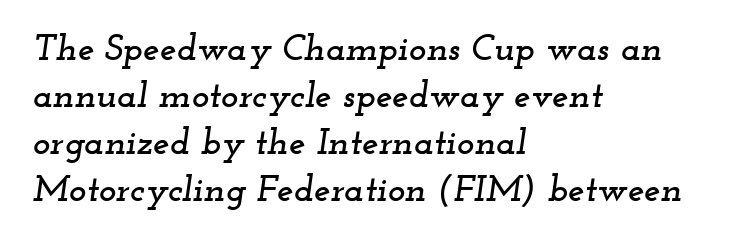
The image shows 37 px wide serif type, italic (leaning right); set left-aligned, normal line spacing (1.27x), normal letter spacing, not underlined; low stroke contrast and a small x-height.
